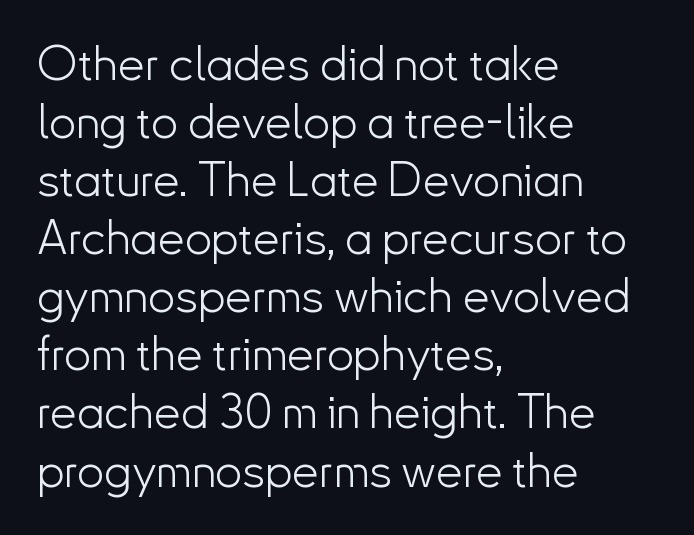
The line texture is even and compact thanks to regular tracking. Each line starts at the same left margin while the right side varies. Ink coverage per letter is moderate at most. Beneath every word, the page is bare.
